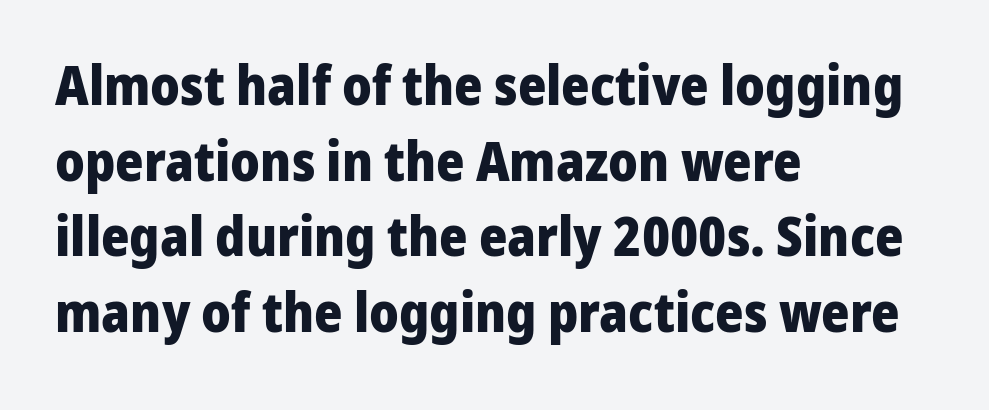
Q: Is the text bold? A: Yes.
Q: Is the text italic (slanted)? A: No, it is upright.
Q: Is the typeface a serif or a sans-serif typeface? A: Sans-serif.
Q: Is the text underlined? A: No.
Q: How is the paragraph aligned? A: Left-aligned.
Q: Is the spacing between letters normal or unusually wide? A: Normal.
Q: Is the spacing between lines tight, normal or loose? A: Normal.
Q: Width (condensed, normal, or wide)? A: Normal.
Q: Stroke contrast? A: Low.
Q: x-height? A: Medium.
Q: Monospaced? A: No.
